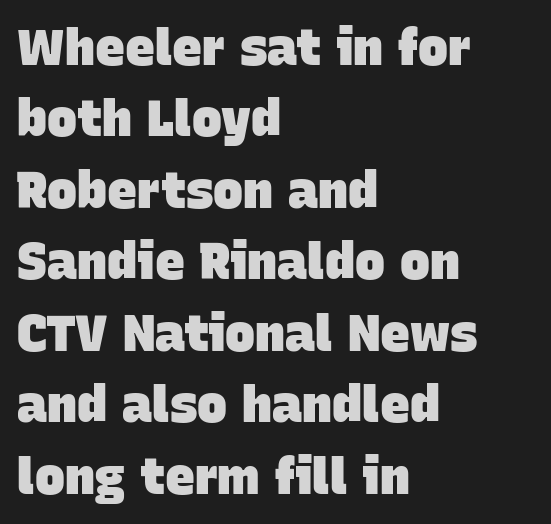
The image shows 50 px heavy sans-serif type; set left-aligned, normal line spacing (1.43x), normal letter spacing, not underlined; low stroke contrast and a large x-height.
